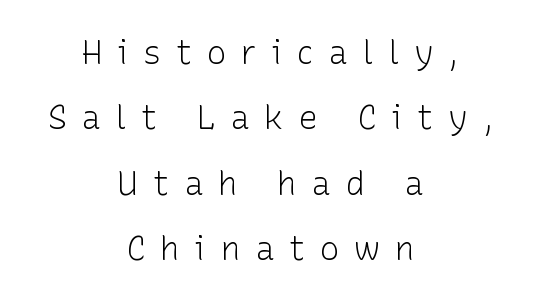
{"serif": "no", "italic": "no", "bold": "no", "weight": "light", "width": "normal", "stroke_contrast": "low", "x_height": "medium", "monospaced": "no", "underline": "no", "align": "center", "line_spacing": "loose", "line_spacing_ratio": 1.98, "letter_spacing": "wide", "letter_spacing_em": 0.44, "glyph_px": 33}
